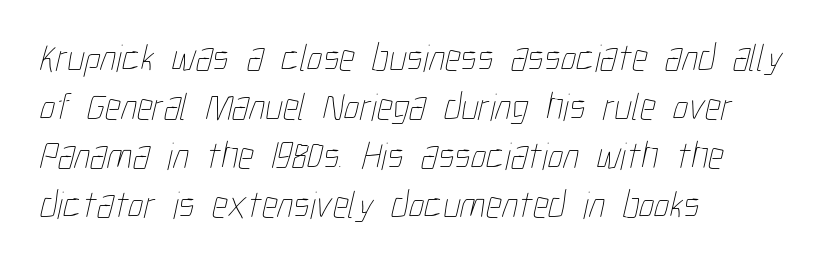
{"bold": "no", "weight": "thin", "width": "condensed", "stroke_contrast": "low", "x_height": "medium", "monospaced": "no", "underline": "no", "align": "left", "line_spacing": "normal", "line_spacing_ratio": 1.26, "letter_spacing": "normal", "letter_spacing_em": 0.0, "glyph_px": 39}
